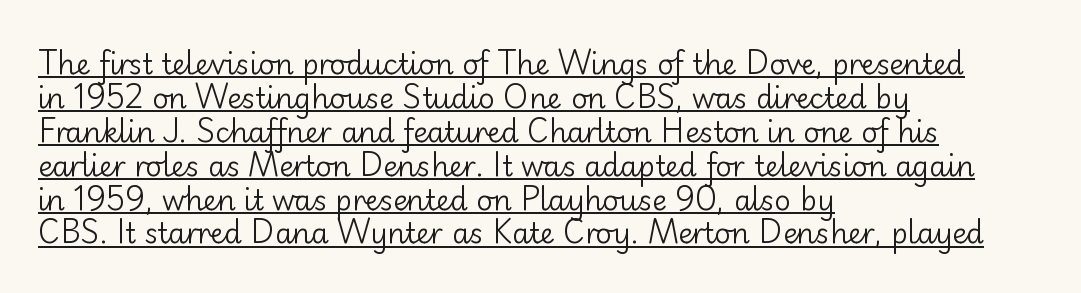
The image shows 28 px regular-weight sans-serif type, upright; set left-aligned, line spacing 1.21x, normal letter spacing, underlined; low stroke contrast and a small x-height.
